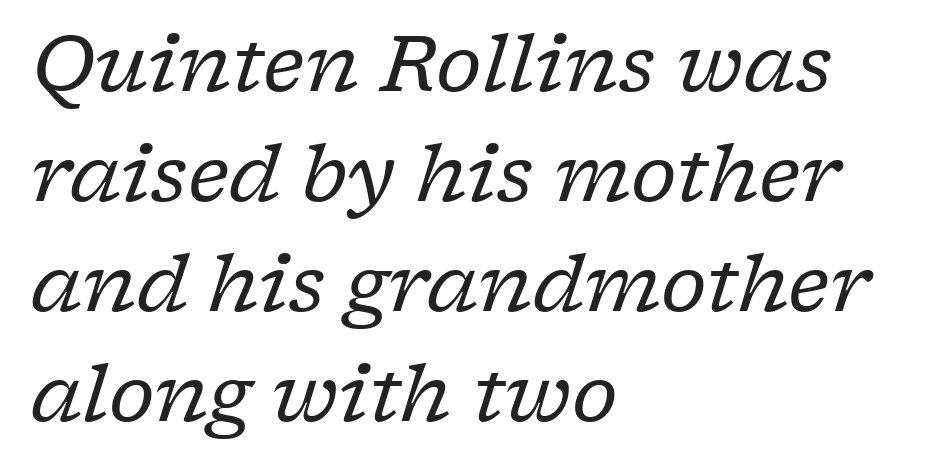
The zone under the glyphs is completely vacant. The weight would be labelled regular, book, light, or lighter still. This sample keeps an unexceptional amount of space between lines. Characters are canted at an angle relative to the baseline's perpendicular. Here the designer chose a conventional face with non-uniform glyph widths. Compared with typical body copy, the letter spacing here is the same.
